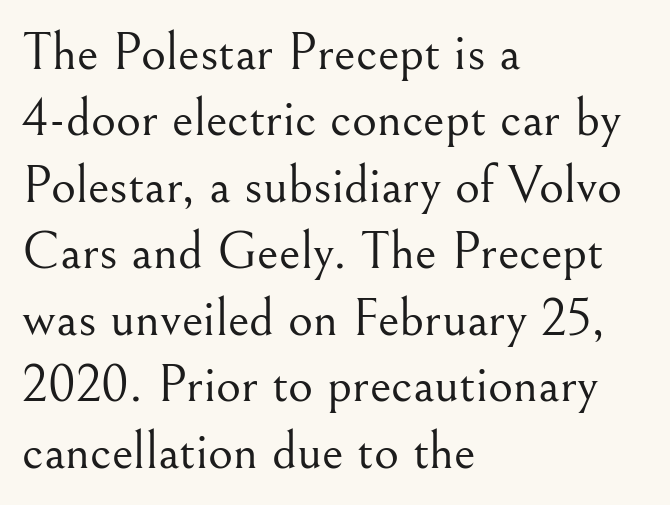
{"serif": "yes", "italic": "no", "bold": "no", "weight": "light", "width": "normal", "stroke_contrast": "medium", "x_height": "small", "monospaced": "no", "underline": "no", "align": "left", "line_spacing_ratio": 1.23, "letter_spacing": "normal", "letter_spacing_em": 0.0, "glyph_px": 54}
